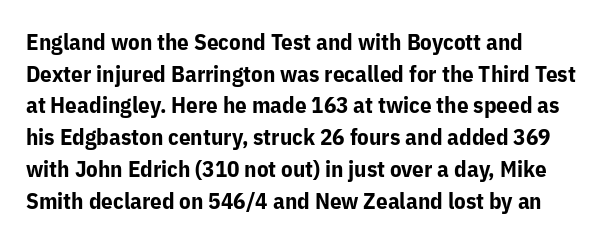
The image shows 23 px bold type, upright; set left-aligned, normal line spacing (1.38x), normal letter spacing, not underlined.
